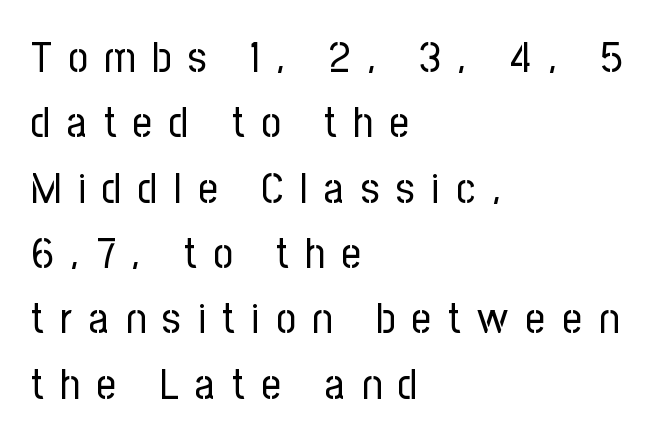
Type style note: lacks serifs. A typesetter would call this proportional, since set widths differ per character. Tall strokes in this sample are plumb rather than angled. The strip under each line holds only bare page.
